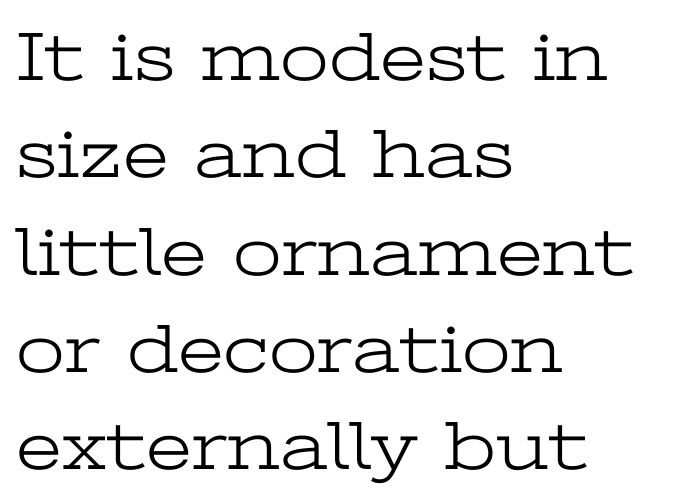
{"serif": "yes", "italic": "no", "bold": "no", "weight": "light", "width": "wide", "stroke_contrast": "low", "x_height": "medium", "monospaced": "no", "underline": "no", "align": "left", "line_spacing": "normal", "line_spacing_ratio": 1.39, "letter_spacing": "normal", "letter_spacing_em": 0.0, "glyph_px": 70}
